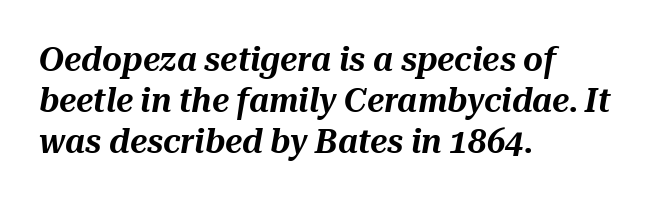
The image shows 34 px text type, italic (leaning right); set left-aligned, line spacing 1.21x, normal letter spacing, not underlined; medium stroke contrast and a medium x-height.
